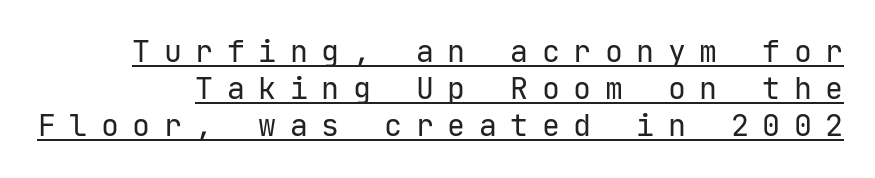
The image shows 30 px regular-weight sans-serif type, upright, monospaced; set line spacing 1.24x, unusually wide letter spacing (+0.45 em), underlined; low stroke contrast and a medium x-height.
